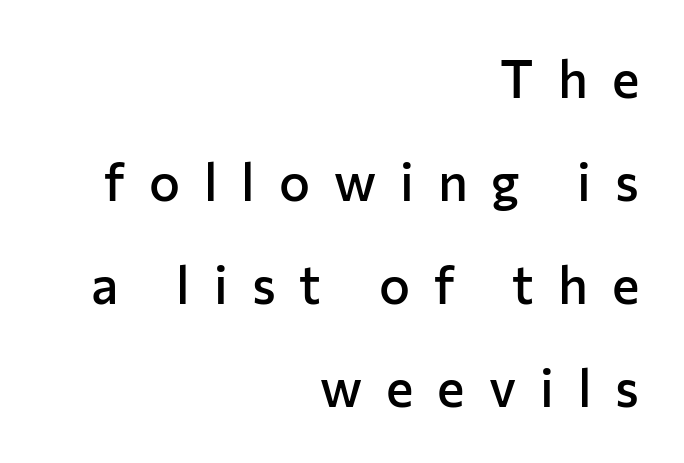
The specimen omits any rule beneath the text block's lines. Designer's note — italics off, roman on. What weight is shown? A semibold, between regular and bold. This rendering employs a face without finishing strokes, i.e., a sans-serif. Compared with typical paragraphs, the rows here are farther apart.
